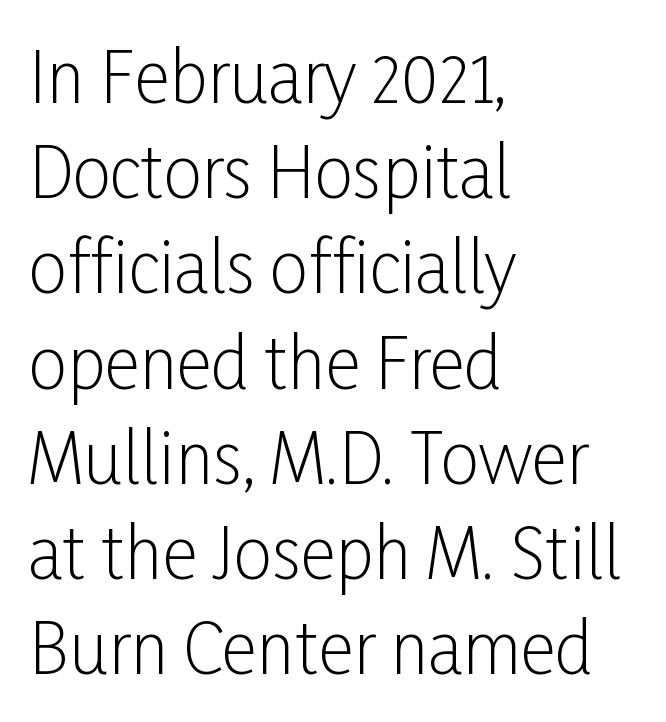
Q: Is the text bold? A: No.
Q: Is the text italic (slanted)? A: No, it is upright.
Q: Is the typeface a serif or a sans-serif typeface? A: Sans-serif.
Q: Is the text underlined? A: No.
Q: How is the paragraph aligned? A: Left-aligned.
Q: Is the spacing between letters normal or unusually wide? A: Normal.
Q: Is the spacing between lines tight, normal or loose? A: Normal.
Q: Width (condensed, normal, or wide)? A: Condensed.
Q: Stroke contrast? A: Low.
Q: x-height? A: Medium.
Q: Monospaced? A: No.
